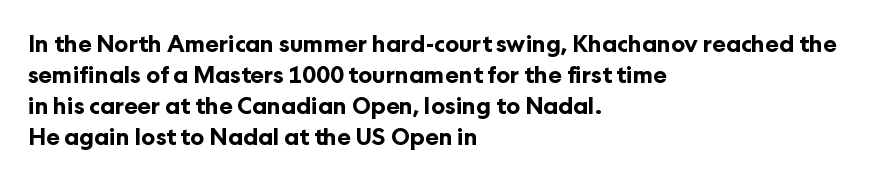
Q: Is the text bold? A: Yes.
Q: Is the text italic (slanted)? A: No, it is upright.
Q: Is the text underlined? A: No.
Q: How is the paragraph aligned? A: Left-aligned.
Q: Is the spacing between letters normal or unusually wide? A: Normal.
Q: Is the spacing between lines tight, normal or loose? A: Normal.
